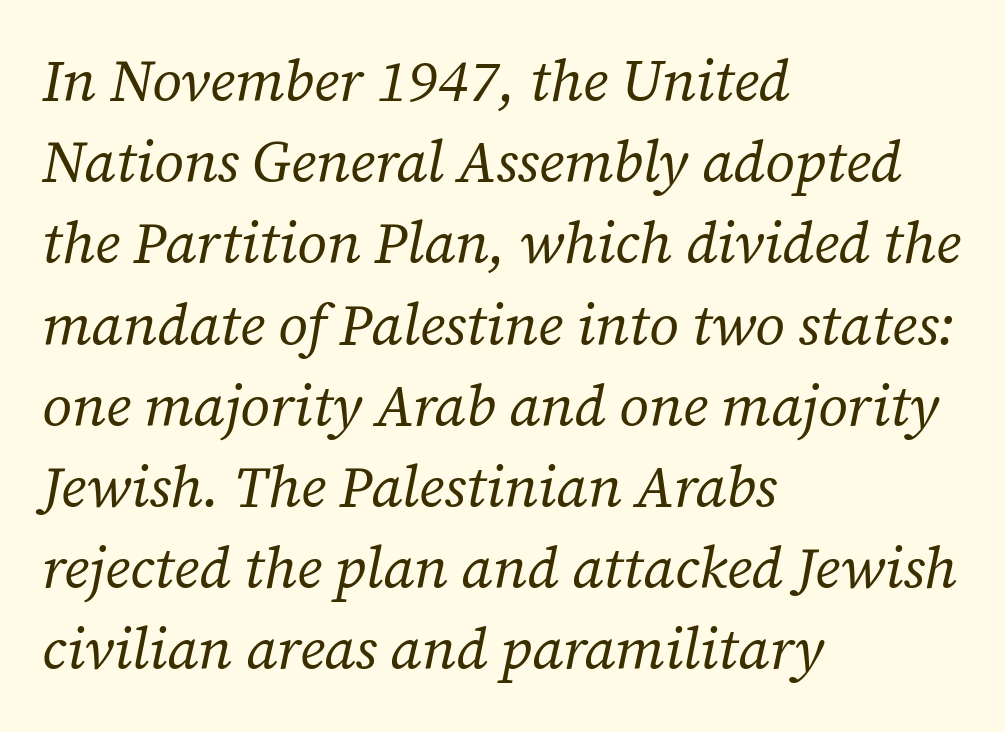
The image shows 58 px regular-weight serif type, italic (leaning right); set left-aligned, normal line spacing (1.4x), normal letter spacing, not underlined; low stroke contrast and a medium x-height.
